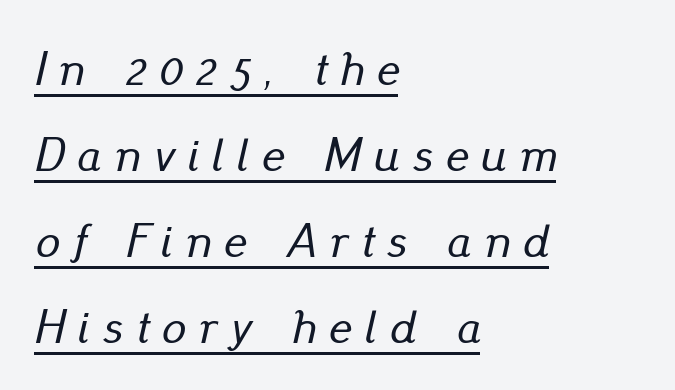
Tracking value appears strongly positive — letters spread wide. Notice how a bar underscores the lettering throughout. Which margin do the lines hug? The left one — the right edge is uneven. Proportional: the letters do not fall into vertical columns. Observe the lean: these are italic letterforms.
